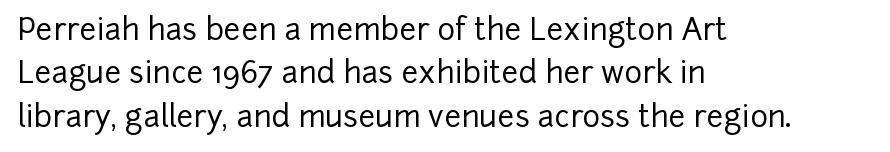
The image shows 30 px sans-serif type, upright; set left-aligned, normal line spacing (1.45x), normal letter spacing, not underlined; low stroke contrast and a medium x-height.
